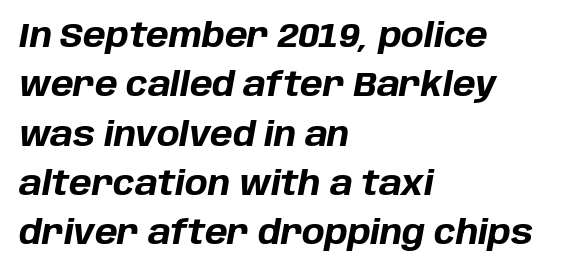
The image shows 34 px bold type, italic (leaning right); set left-aligned, normal line spacing (1.45x), normal letter spacing, not underlined; low stroke contrast and a large x-height.
